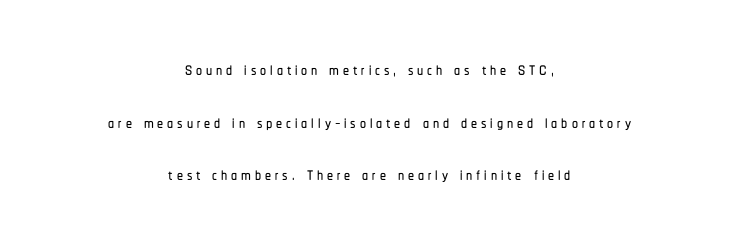
{"italic": "no", "underline": "no", "align": "center", "line_spacing": "loose", "line_spacing_ratio": 2.19, "glyph_px": 24}
